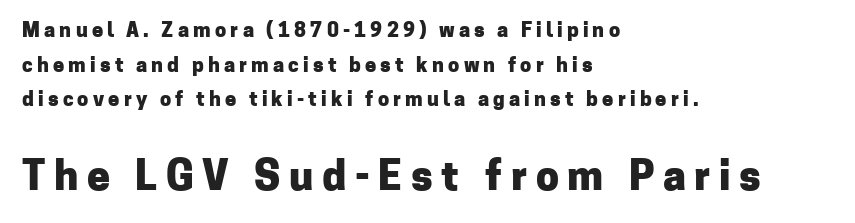
Q: Is the text bold? A: Yes.
Q: Is the text italic (slanted)? A: No, it is upright.
Q: Is the typeface a serif or a sans-serif typeface? A: Sans-serif.
Q: Is the text underlined? A: No.
Q: How is the paragraph aligned? A: Left-aligned.
Q: Is the spacing between letters normal or unusually wide? A: Unusually wide.
Q: Which block of text is set in a larger size, the first (top) or the second (bottom)? A: The second (bottom) one.
Q: Width (condensed, normal, or wide)? A: Normal.
Q: Stroke contrast? A: Low.
Q: x-height? A: Medium.
Q: Monospaced? A: No.
